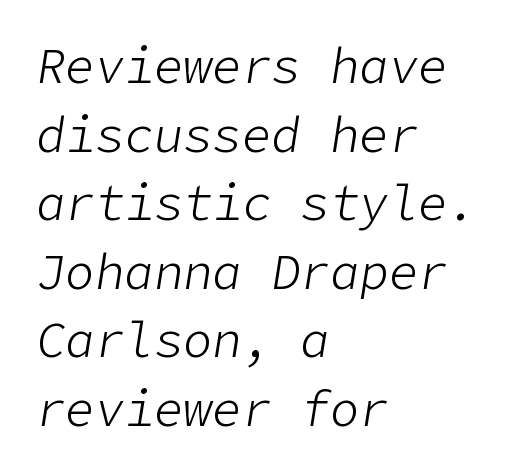
{"italic": "yes", "lean": "right", "slant_degrees": 9, "bold": "no", "weight": "light", "width": "normal", "stroke_contrast": "low", "x_height": "medium", "underline": "no", "align": "left", "line_spacing": "normal", "line_spacing_ratio": 1.4, "letter_spacing": "normal", "letter_spacing_em": 0.0, "glyph_px": 49}
